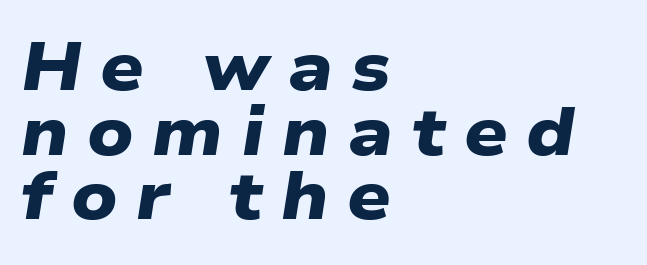
The image shows 68 px heavy, wide sans-serif type; set left-aligned, tight line spacing (0.95x), unusually wide letter spacing (+0.27 em), not underlined; low stroke contrast and a medium x-height.
